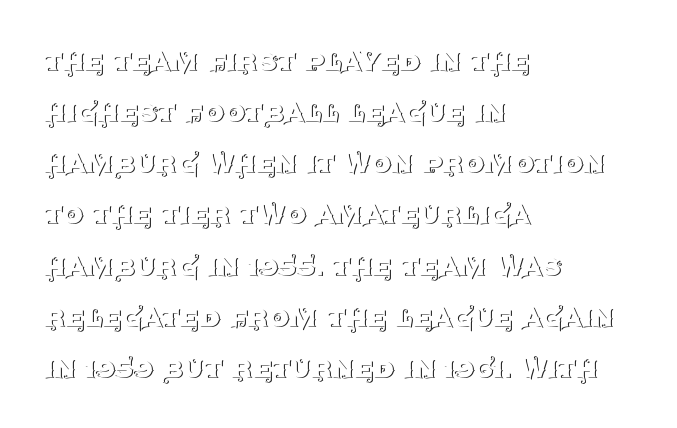
Is this a heavy cut? Hardly; it is regular or lighter. Layout note: lines flush left. Baseline-to-baseline distance is the conventional proportion of letter height. Descenders are the only things crossing below the line. You could not count columns in this text — the font is proportionally spaced.
